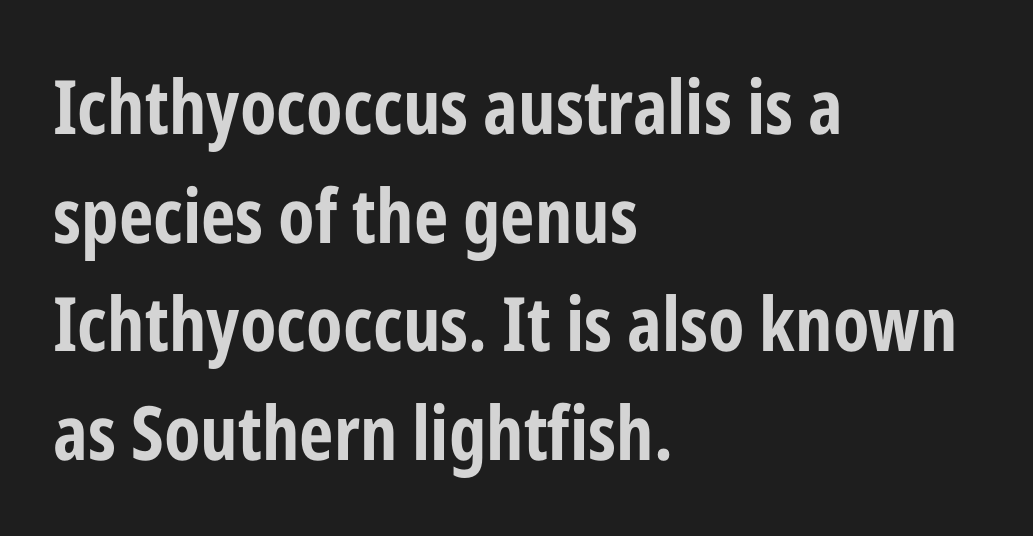
Q: Is the text bold? A: Yes.
Q: Is the text italic (slanted)? A: No, it is upright.
Q: Is the typeface a serif or a sans-serif typeface? A: Sans-serif.
Q: Is the text underlined? A: No.
Q: How is the paragraph aligned? A: Left-aligned.
Q: Is the spacing between letters normal or unusually wide? A: Normal.
Q: Is the spacing between lines tight, normal or loose? A: Normal.
Q: Width (condensed, normal, or wide)? A: Condensed.
Q: Stroke contrast? A: Low.
Q: x-height? A: Medium.
Q: Monospaced? A: No.
